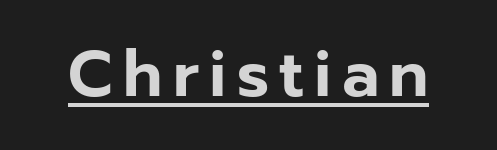
Q: Is the text italic (slanted)? A: No, it is upright.
Q: Is the typeface a serif or a sans-serif typeface? A: Sans-serif.
Q: Is the text underlined? A: Yes.
Q: Width (condensed, normal, or wide)? A: Normal.
Q: Stroke contrast? A: Low.
Q: x-height? A: Medium.
Q: Monospaced? A: No.
